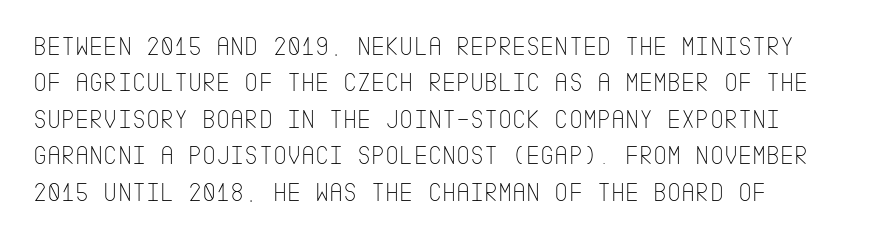
The image shows 27 px text type, upright; set normal line spacing (1.35x), normal letter spacing, not underlined.
